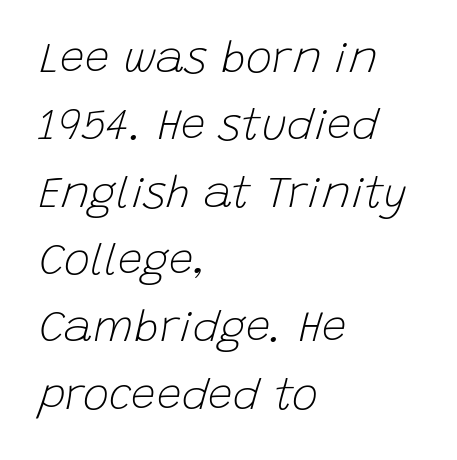
Q: Is the text bold? A: No.
Q: Is the text italic (slanted)? A: Yes, it leans right by about 15 degrees.
Q: Is the text underlined? A: No.
Q: How is the paragraph aligned? A: Left-aligned.
Q: Is the spacing between letters normal or unusually wide? A: Normal.
Q: Is the spacing between lines tight, normal or loose? A: Normal.
Q: Width (condensed, normal, or wide)? A: Normal.
Q: Stroke contrast? A: Low.
Q: x-height? A: Large.
Q: Monospaced? A: No.
